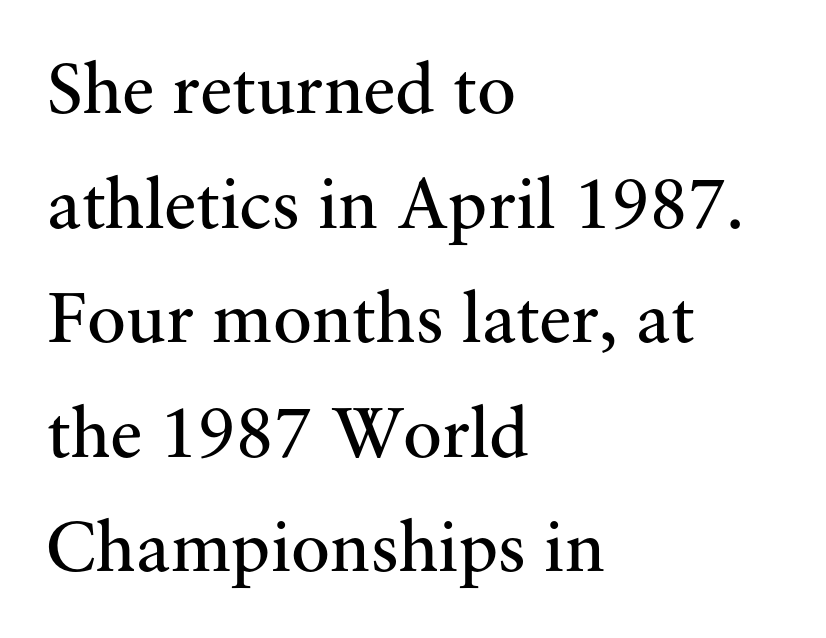
{"serif": "yes", "italic": "no", "bold": "no", "weight": "regular", "width": "normal", "stroke_contrast": "medium", "x_height": "small", "monospaced": "no", "underline": "no", "align": "left", "line_spacing": "normal", "line_spacing_ratio": 1.57, "letter_spacing": "normal", "letter_spacing_em": 0.0, "glyph_px": 73}
